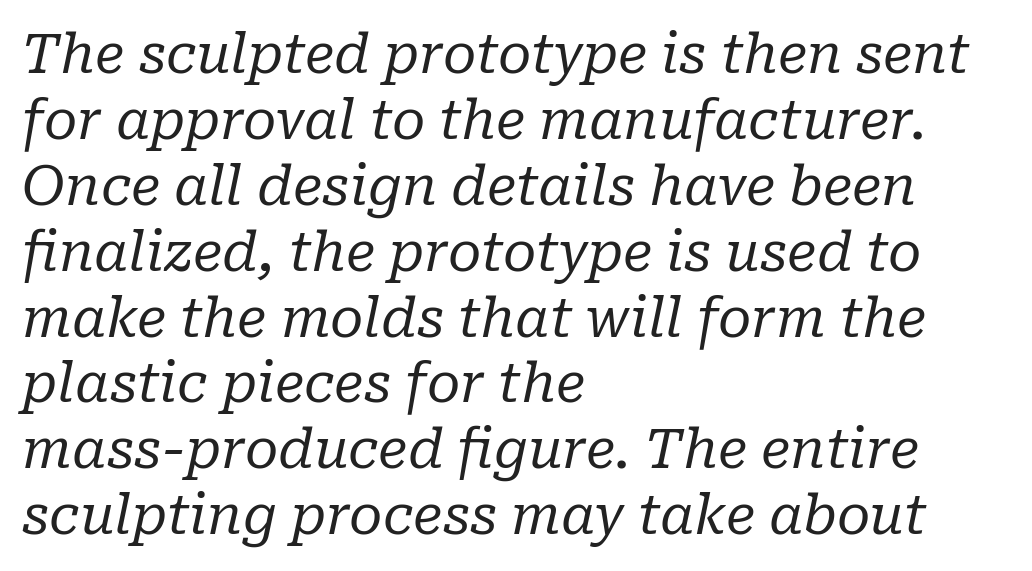
The image shows 54 px regular-weight serif type, italic (leaning right); set left-aligned, line spacing 1.22x, normal letter spacing, not underlined; low stroke contrast and a medium x-height.
